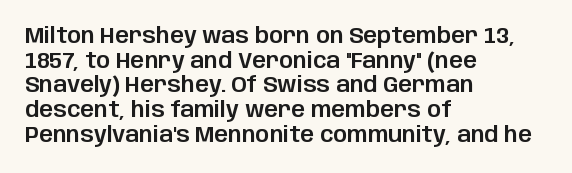
{"italic": "no", "underline": "no", "align": "left", "line_spacing": "tight", "line_spacing_ratio": 1.12, "letter_spacing": "normal", "letter_spacing_em": 0.0, "glyph_px": 22}
